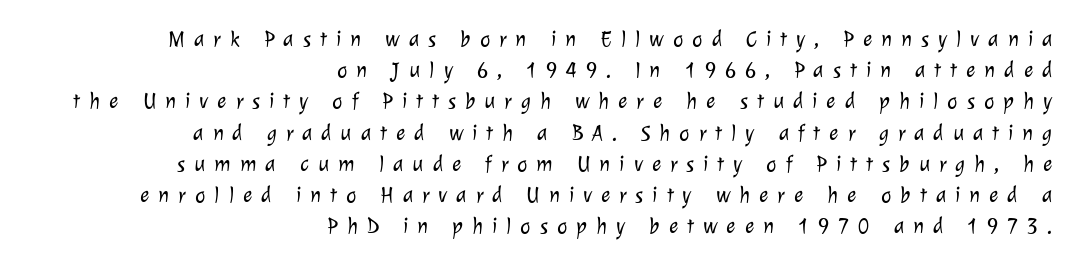
Q: Is the text bold? A: No.
Q: Is the text underlined? A: No.
Q: How is the paragraph aligned? A: Right-aligned.
Q: Is the spacing between letters normal or unusually wide? A: Unusually wide.
Q: Is the spacing between lines tight, normal or loose? A: Normal.
